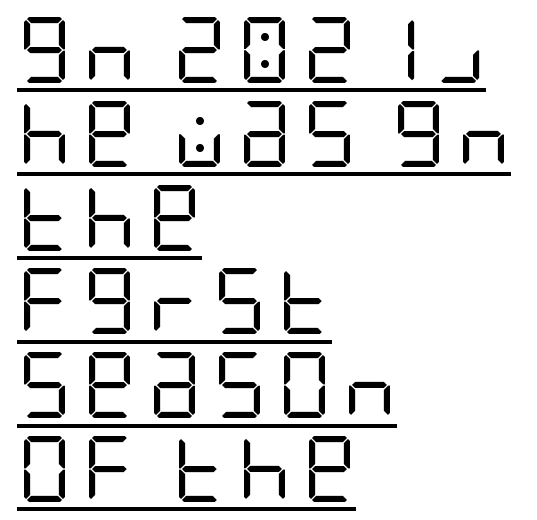
Check the space under the baseline: a stroke is drawn there. These glyphs show unthickened strokes, regular width or finer. When letters stand straight like this, we call the style roman or upright. All the whitespace from short lines collects on the right.
